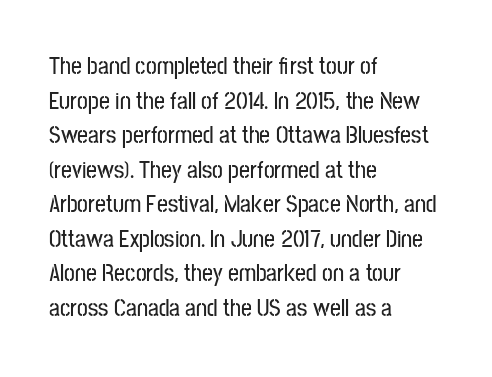
{"italic": "no", "underline": "no", "align": "left", "line_spacing": "normal", "line_spacing_ratio": 1.44, "letter_spacing": "normal", "letter_spacing_em": 0.0, "glyph_px": 24}
